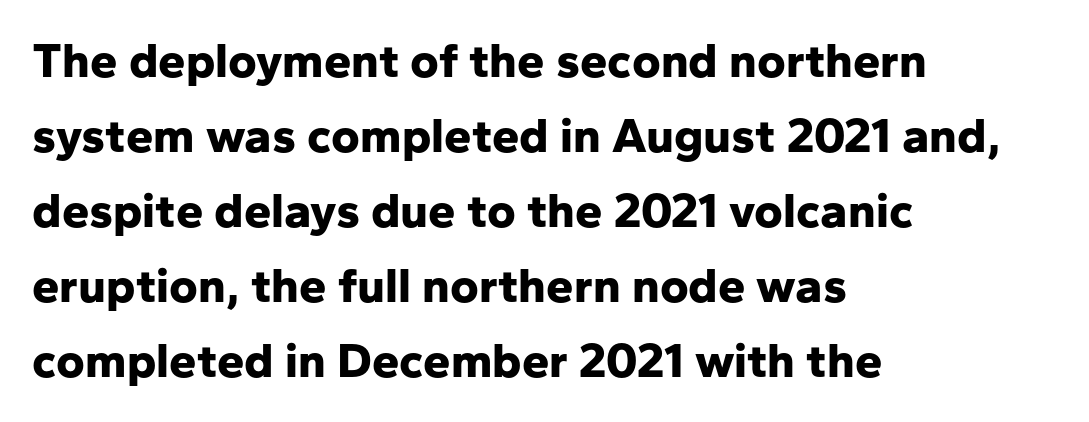
{"serif": "no", "italic": "no", "bold": "yes", "weight": "bold", "width": "normal", "stroke_contrast": "low", "x_height": "medium", "monospaced": "no", "underline": "no", "align": "left", "line_spacing": "normal", "line_spacing_ratio": 1.53, "letter_spacing": "normal", "letter_spacing_em": 0.0, "glyph_px": 49}
